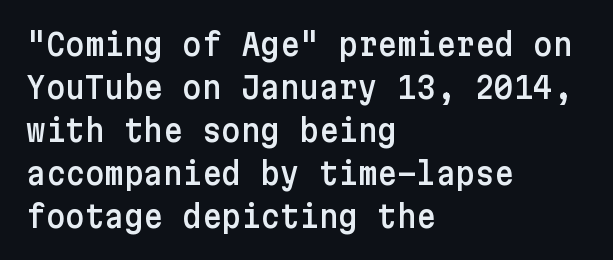
Q: Is the text italic (slanted)? A: No, it is upright.
Q: Is the typeface a serif or a sans-serif typeface? A: Sans-serif.
Q: Is the text underlined? A: No.
Q: How is the paragraph aligned? A: Left-aligned.
Q: Is the spacing between letters normal or unusually wide? A: Normal.
Q: Is the spacing between lines tight, normal or loose? A: Normal.
Q: Width (condensed, normal, or wide)? A: Normal.
Q: Stroke contrast? A: Low.
Q: x-height? A: Medium.
